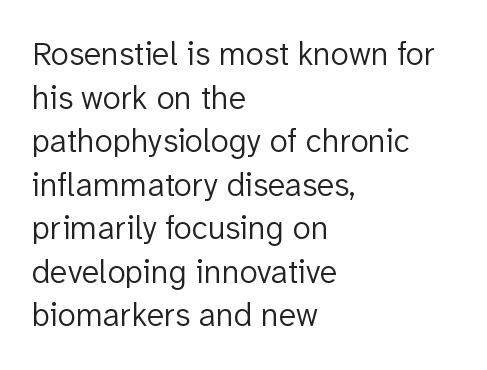
Q: Is the text bold? A: No.
Q: Is the text italic (slanted)? A: No, it is upright.
Q: Is the typeface a serif or a sans-serif typeface? A: Sans-serif.
Q: Is the text underlined? A: No.
Q: How is the paragraph aligned? A: Left-aligned.
Q: Is the spacing between letters normal or unusually wide? A: Normal.
Q: Is the spacing between lines tight, normal or loose? A: Normal.
Q: Width (condensed, normal, or wide)? A: Normal.
Q: Stroke contrast? A: Low.
Q: x-height? A: Medium.
Q: Monospaced? A: No.
